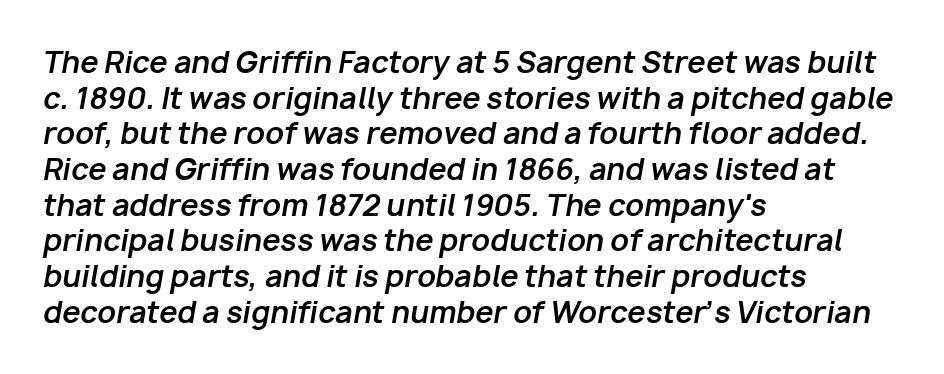
The image shows 29 px bold type, italic (leaning right); set left-aligned, line spacing 1.23x, normal letter spacing, not underlined; low stroke contrast and a medium x-height.
